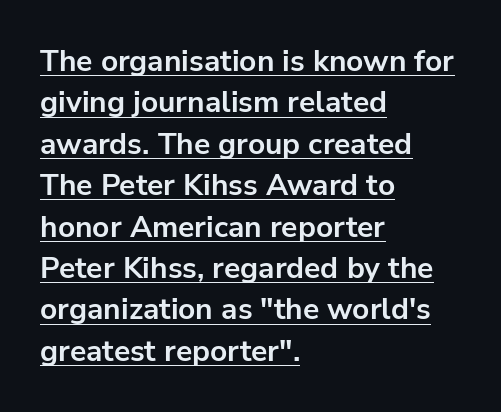
{"serif": "no", "italic": "no", "bold": "yes", "weight": "bold", "width": "normal", "stroke_contrast": "low", "x_height": "medium", "monospaced": "no", "underline": "yes", "align": "left", "line_spacing": "normal", "line_spacing_ratio": 1.38, "letter_spacing": "normal", "letter_spacing_em": 0.0, "glyph_px": 30}
